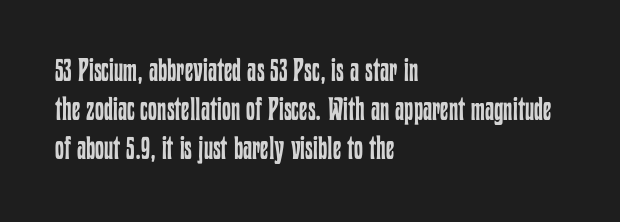
Q: Is the text bold? A: No.
Q: Is the text italic (slanted)? A: No, it is upright.
Q: Is the text underlined? A: No.
Q: How is the paragraph aligned? A: Left-aligned.
Q: Is the spacing between letters normal or unusually wide? A: Normal.
Q: Width (condensed, normal, or wide)? A: Condensed.
Q: Stroke contrast? A: Low.
Q: x-height? A: Medium.
Q: Monospaced? A: No.
